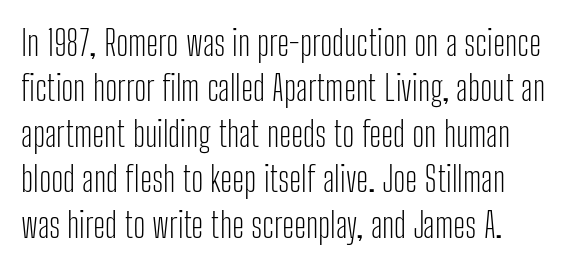
The image shows 35 px light, condensed sans-serif type, upright; set normal line spacing (1.3x), normal letter spacing, not underlined; low stroke contrast and a medium x-height.
